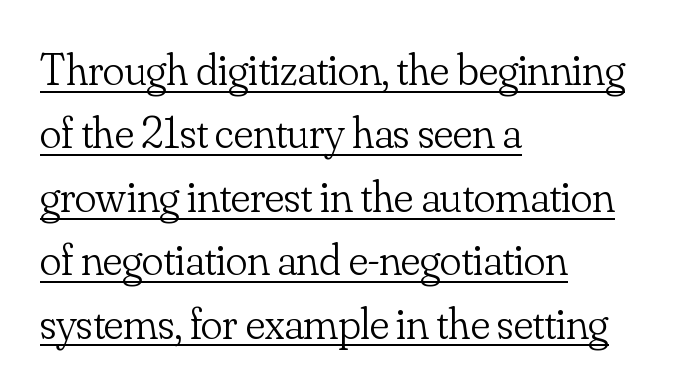
The passage shown is not bold in any degree. Layout note: lines flush left. This block has exactly the height ordinary leading produces. You could not count columns in this text — the font is proportionally spaced.
